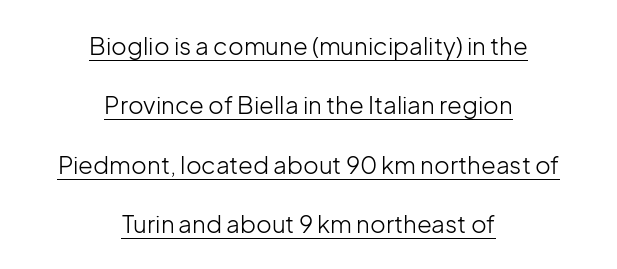
Vertical spacing — loose. Glyph-to-glyph distance matches everyday printed text. Heft: none added — not bold. Where is the straight margin? There isn't one; the lines are centered. Underlining? Definitely there.
